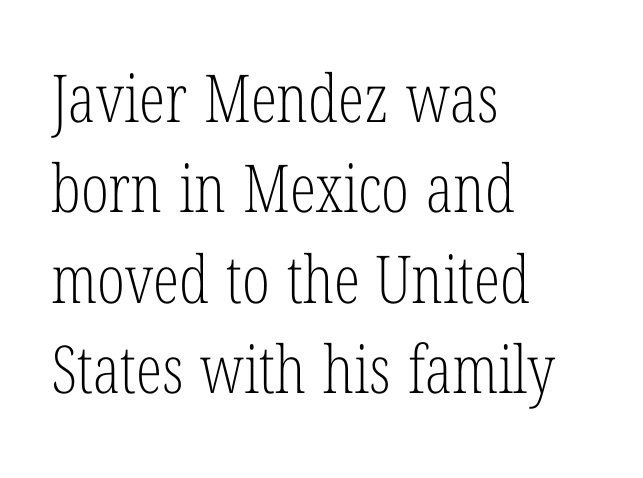
A roman cut, with each character standing at attention. The face used here is proportionally spaced, like ordinary book or web type. This sample uses plain, unmodified letter spacing. The glyphs in this specimen are seriffed. The area under the type is left untouched. This rendering uses left alignment, leaving the right contour irregular.
